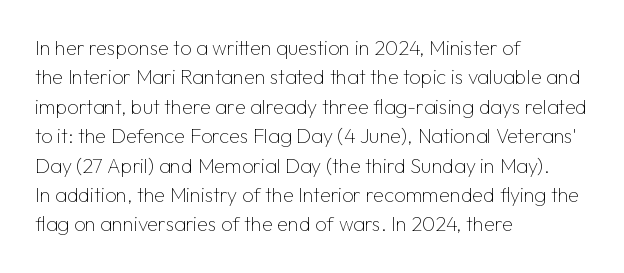
The image shows 20 px text type, upright; set left-aligned, normal line spacing (1.47x), normal letter spacing, not underlined.
